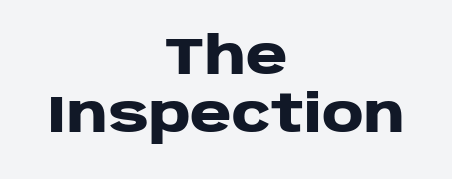
Q: Is the text bold? A: Yes.
Q: Is the text italic (slanted)? A: No, it is upright.
Q: Is the typeface a serif or a sans-serif typeface? A: Sans-serif.
Q: Is the text underlined? A: No.
Q: How is the paragraph aligned? A: Centered.
Q: Is the spacing between letters normal or unusually wide? A: Normal.
Q: Is the spacing between lines tight, normal or loose? A: Tight.
Q: Width (condensed, normal, or wide)? A: Wide.
Q: Stroke contrast? A: Low.
Q: x-height? A: Large.
Q: Monospaced? A: No.
